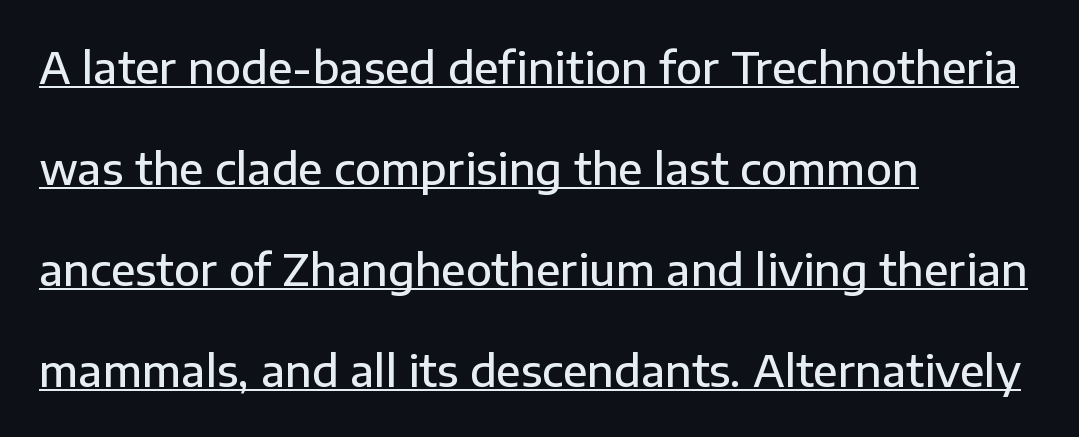
Leftover space on each line is placed entirely after the last word. Typesetter's note: demi weight, one step under bold. These lines keep a tight, regular rhythm from letter to letter. Somebody hit Ctrl+U on this one — the words are underlined. Character widths vary here, with narrow letters taking less room than wide ones.
